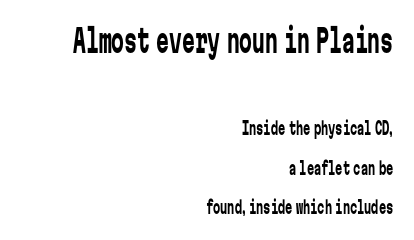
Note: no serifs on the glyphs. Leftover space on each line is placed entirely before the opening word. Is the letter spacing exaggerated? No — it looks like the ordinary default. Looks like terminal output: every glyph gets an equal slot. Ink coverage per letter is moderate at most. The space beneath each line is pristine and unruled.
